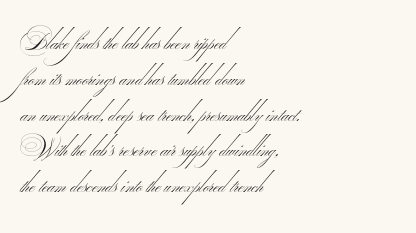
The weight tops out at a normal text grade. Rows of type keep a routine distance in the vertical direction. Underlining? Definitely not there. You could call the tracking neutral — neither tight nor loose.
